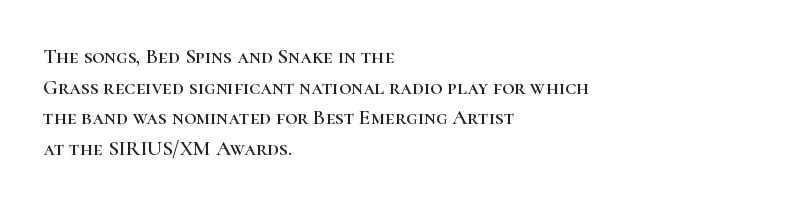
Style check: upright. Quick note: interline space is typical. This sample uses plain, unmodified letter spacing. In CSS terms this would be text-align: left.
